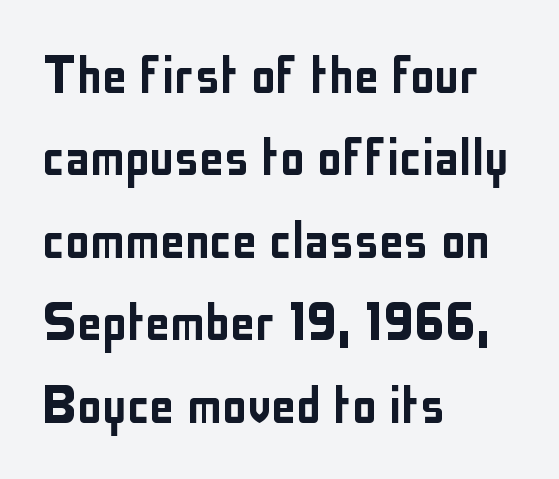
The lettering stays uniformly vertical, giving the passage a roman look. Line spacing here is normal. The rendering anchors every line to the left-hand side. The passage shown is typed in a proportional face where columns would drift. Clear beneath every line of the passage. The font family rendered here belongs to the sans-serif group.
